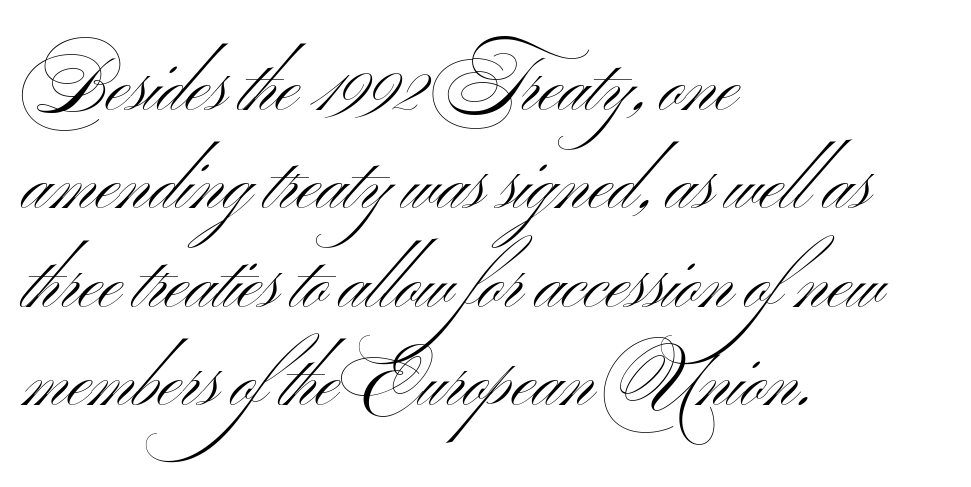
Letterform terminals end flat and unadorned throughout the passage. Between one letter and the next there's only the usual sliver of space. If you measured baseline to baseline, you'd find a middling distance. Proportional: the letters do not fall into vertical columns. This rendering uses left alignment, leaving the right contour irregular.
